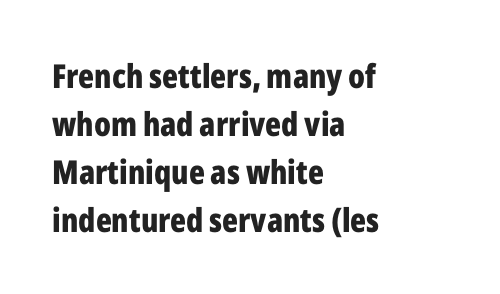
Horizontal alignment here is leftward, the default for most running prose. Posture: straight, roman, zero tilt. Here the designer chose a conventional face with non-uniform glyph widths. Glyph-to-glyph distance matches everyday printed text. The gap between lines stays unmarked.
